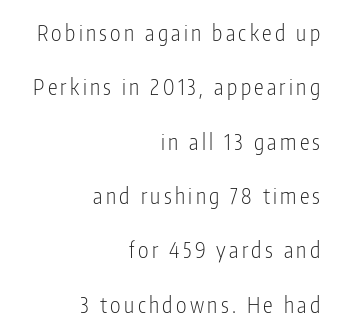
{"italic": "no", "bold": "no", "underline": "no", "align": "right", "line_spacing": "loose", "line_spacing_ratio": 2.47, "glyph_px": 22}
